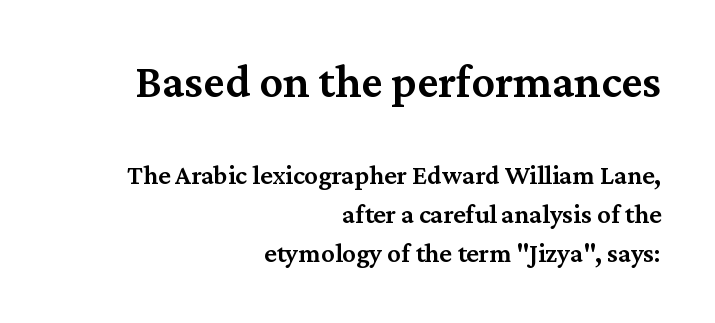
{"serif": "yes", "italic": "no", "bold": "semi", "weight": "semibold", "width": "normal", "stroke_contrast": "medium", "x_height": "medium", "monospaced": "no", "underline": "no", "align": "right", "line_spacing": "normal", "line_spacing_ratio": 1.44, "letter_spacing": "normal", "letter_spacing_em": 0.0, "larger_block": "first", "size_ratio": 1.74, "glyph_px": 47}
